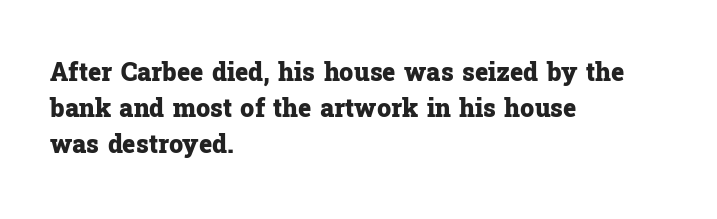
The image shows 25 px bold type, upright; set left-aligned, normal line spacing (1.45x), normal letter spacing, not underlined.
